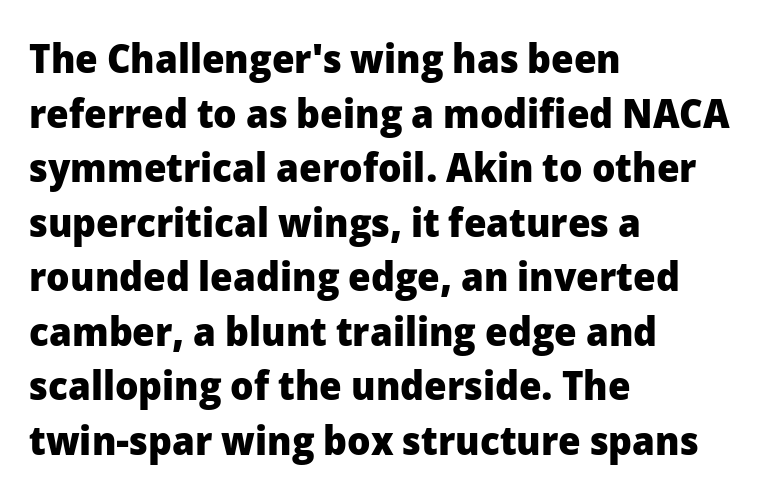
Notice how thick the strokes are: this is what a full bold looks like. Classification — sans serif. These lines are rendered in a variable-pitch font. Between one letter and the next there's only the usual sliver of space. The passage shown is not underscored anywhere.
